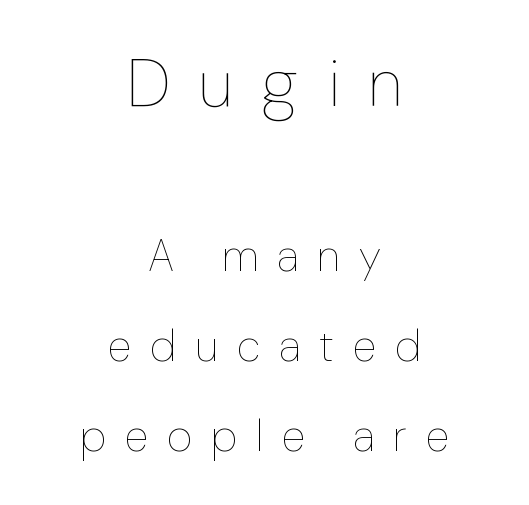
{"italic": "no", "bold": "no", "weight": "thin", "width": "normal", "stroke_contrast": "low", "x_height": "medium", "monospaced": "no", "underline": "no", "align": "center", "line_spacing": "loose", "line_spacing_ratio": 2.04, "letter_spacing": "wide", "letter_spacing_em": 0.43, "larger_block": "first", "size_ratio": 1.5, "glyph_px": 66}
